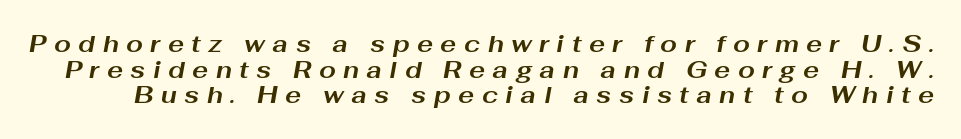
The image shows 24 px bold type, italic (leaning right); set tight line spacing (1.07x), unusually wide letter spacing (+0.31 em), not underlined.
